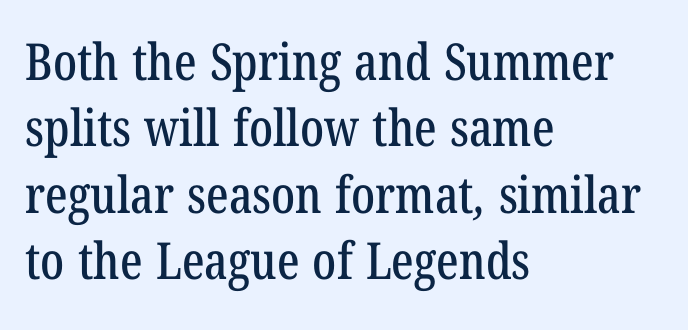
The image shows 51 px condensed serif type; set left-aligned, normal line spacing (1.3x), normal letter spacing, not underlined; low stroke contrast and a medium x-height.
